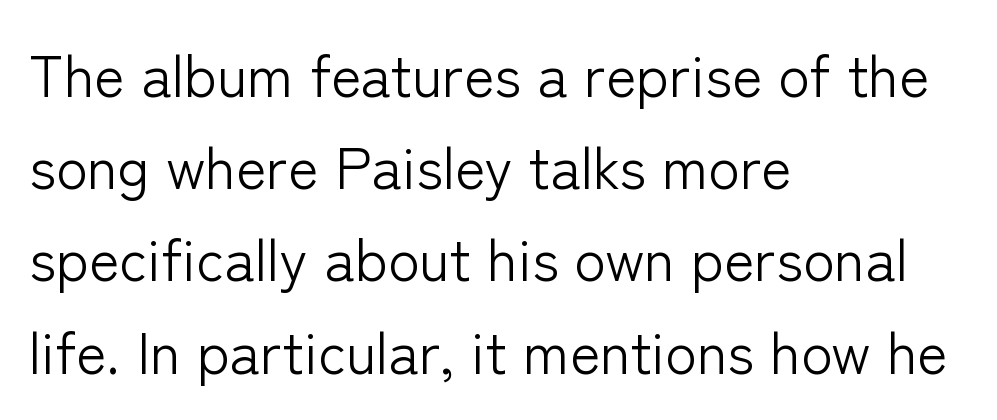
Spacing verdict: proportional, widths tailored to each character. Posture: upright roman. Vertically, the passage feels balanced, rows spaced as you'd expect. Grotesque or geometric, the face here clearly has no serifs. The strokes carry an ordinary text weight at most.
